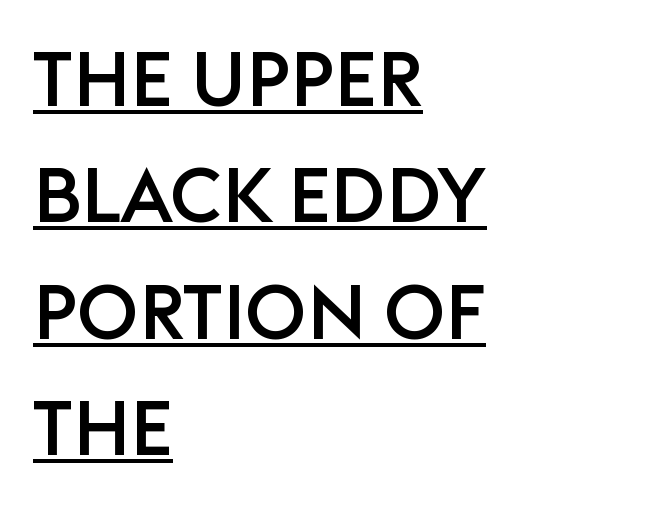
Q: Is the text italic (slanted)? A: No, it is upright.
Q: Is the typeface a serif or a sans-serif typeface? A: Sans-serif.
Q: Is the text underlined? A: Yes.
Q: How is the paragraph aligned? A: Left-aligned.
Q: Is the spacing between letters normal or unusually wide? A: Normal.
Q: Is the spacing between lines tight, normal or loose? A: Normal.
Q: Width (condensed, normal, or wide)? A: Normal.
Q: Stroke contrast? A: Low.
Q: x-height? A: Large.
Q: Monospaced? A: No.
